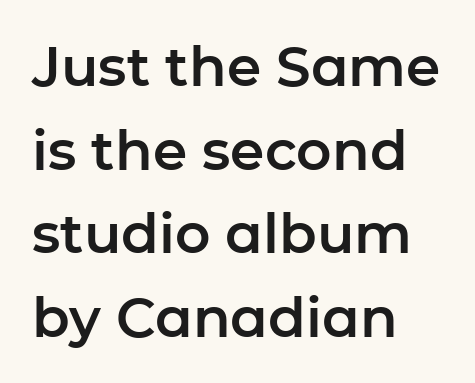
The image shows 55 px sans-serif type, upright; set left-aligned, normal line spacing (1.52x), normal letter spacing, not underlined; low stroke contrast and a medium x-height.
